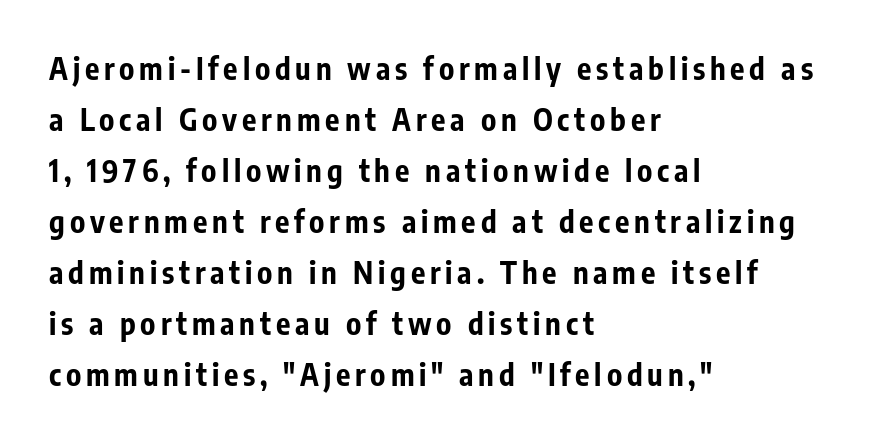
Notice how the stems are strictly vertical — no italics here. These lines carry a lot of weight — the face is fully bold. A clean baseline with only descenders dipping below it. Alignment: flush left.
